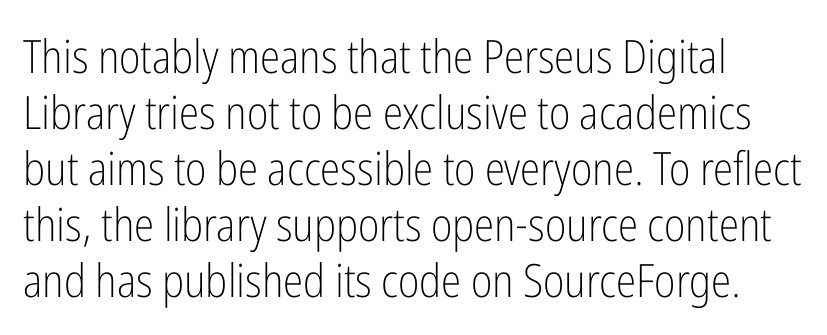
{"serif": "no", "italic": "no", "bold": "no", "weight": "light", "width": "condensed", "stroke_contrast": "low", "x_height": "medium", "monospaced": "no", "underline": "no", "line_spacing_ratio": 1.22, "letter_spacing": "normal", "letter_spacing_em": 0.0, "glyph_px": 46}
